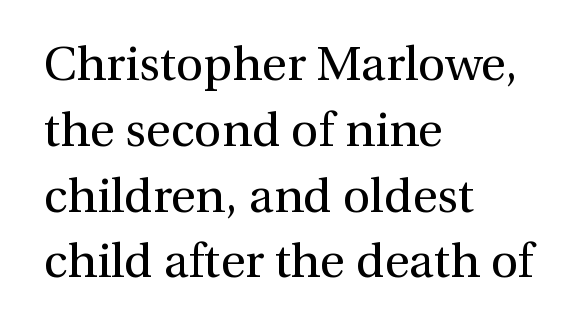
{"serif": "yes", "italic": "no", "bold": "no", "weight": "regular", "width": "normal", "stroke_contrast": "medium", "x_height": "medium", "monospaced": "no", "underline": "no", "align": "left", "line_spacing": "normal", "line_spacing_ratio": 1.37, "letter_spacing": "normal", "letter_spacing_em": 0.0, "glyph_px": 48}
